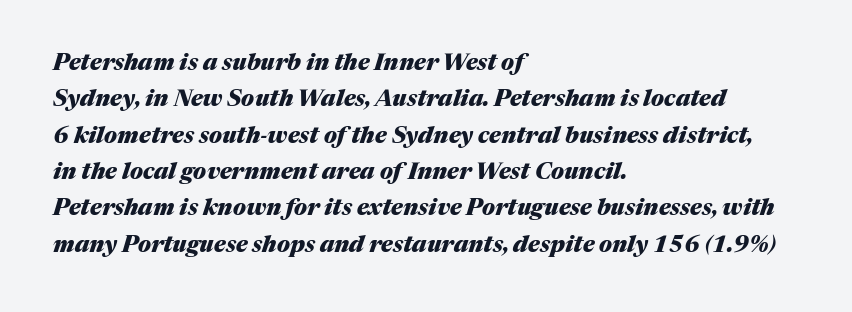
There's an unmistakable incline to the writing here. Typeset ragged right — the left edge is the straight one. Regular leading. No extra tracking has been applied to these lines. Heavy-handed strokes throughout: this text is bold. Has an underline been added? It has not.
